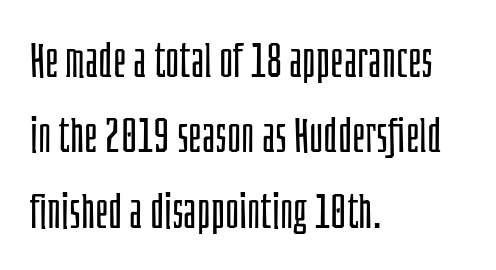
Q: Is the text bold? A: No.
Q: Is the text italic (slanted)? A: No, it is upright.
Q: Is the typeface a serif or a sans-serif typeface? A: Sans-serif.
Q: Is the text underlined? A: No.
Q: How is the paragraph aligned? A: Left-aligned.
Q: Is the spacing between letters normal or unusually wide? A: Normal.
Q: Is the spacing between lines tight, normal or loose? A: Normal.
Q: Width (condensed, normal, or wide)? A: Condensed.
Q: Stroke contrast? A: Low.
Q: x-height? A: Large.
Q: Monospaced? A: No.
